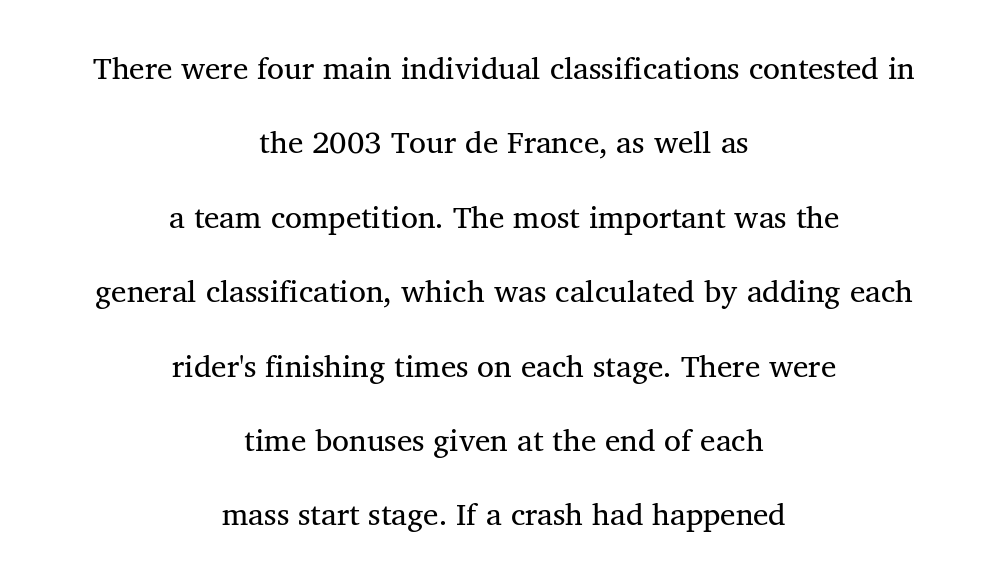
Q: Is the text italic (slanted)? A: No, it is upright.
Q: Is the typeface a serif or a sans-serif typeface? A: Serif.
Q: Is the text underlined? A: No.
Q: How is the paragraph aligned? A: Centered.
Q: Is the spacing between letters normal or unusually wide? A: Normal.
Q: Is the spacing between lines tight, normal or loose? A: Loose.
Q: Width (condensed, normal, or wide)? A: Normal.
Q: Stroke contrast? A: Medium.
Q: x-height? A: Medium.
Q: Monospaced? A: No.
